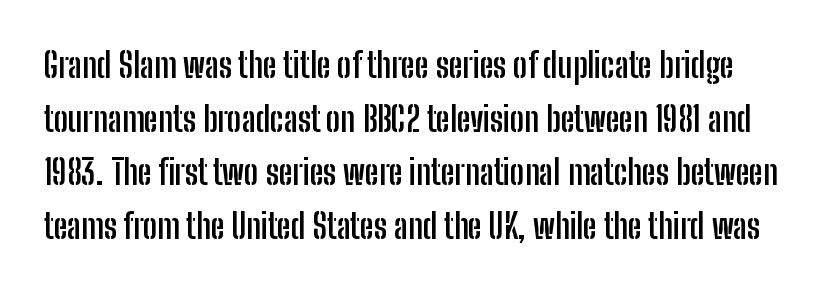
{"serif": "no", "italic": "no", "bold": "yes", "weight": "semibold", "width": "condensed", "stroke_contrast": "low", "x_height": "medium", "monospaced": "no", "underline": "no", "line_spacing": "normal", "line_spacing_ratio": 1.58, "letter_spacing": "normal", "letter_spacing_em": 0.0, "glyph_px": 34}
